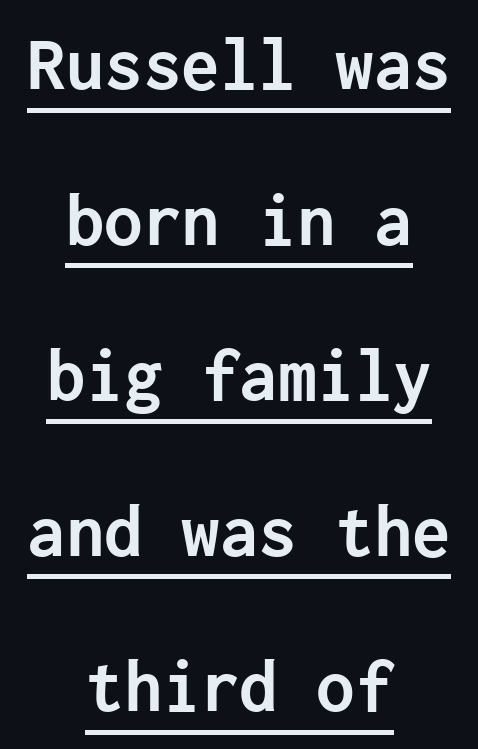
{"serif": "no", "italic": "no", "bold": "yes", "weight": "semibold", "width": "normal", "stroke_contrast": "low", "x_height": "medium", "underline": "yes", "align": "center", "line_spacing": "loose", "line_spacing_ratio": 2.02, "letter_spacing": "normal", "letter_spacing_em": 0.0, "glyph_px": 77}
